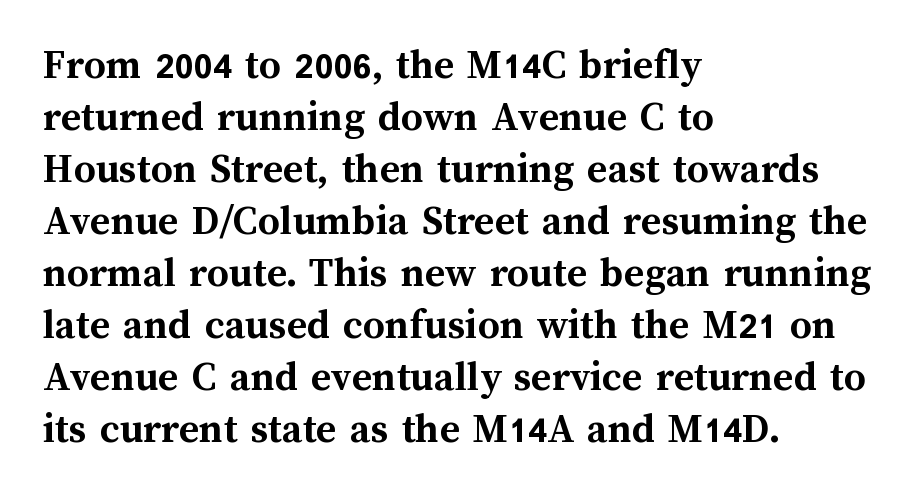
{"italic": "no", "bold": "yes", "weight": "semibold", "width": "normal", "stroke_contrast": "medium", "x_height": "medium", "monospaced": "no", "underline": "no", "align": "left", "line_spacing_ratio": 1.21, "letter_spacing": "normal", "letter_spacing_em": 0.0, "glyph_px": 43}
